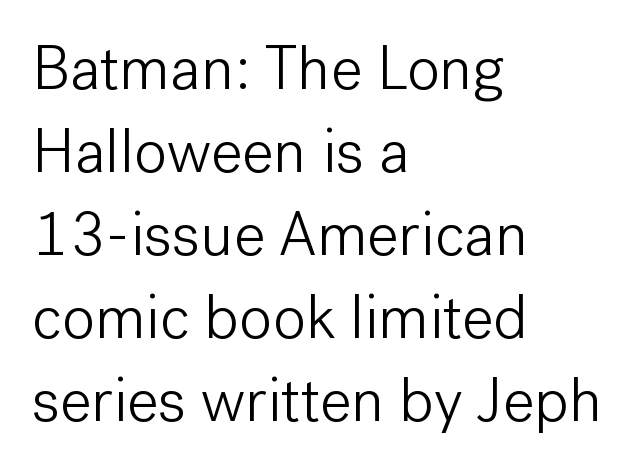
Quick note: not italic, upright. Any mark beneath the type? The region is blank. Stem width sits at or under what a default text font uses. You could not count columns in this text — the font is proportionally spaced. The compositor pushed each line to the left boundary.
